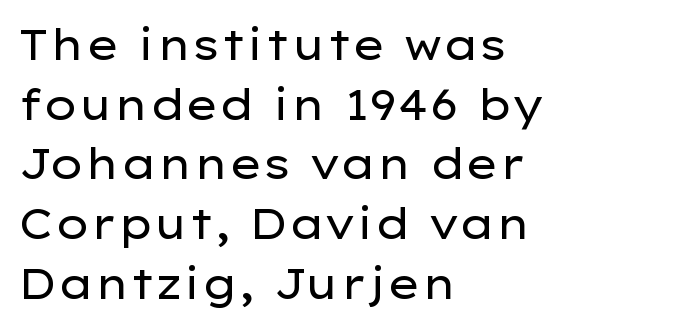
The image shows 42 px regular-weight, wide sans-serif type, upright; set left-aligned, normal line spacing (1.42x), normal letter spacing, not underlined; low stroke contrast and a medium x-height.
